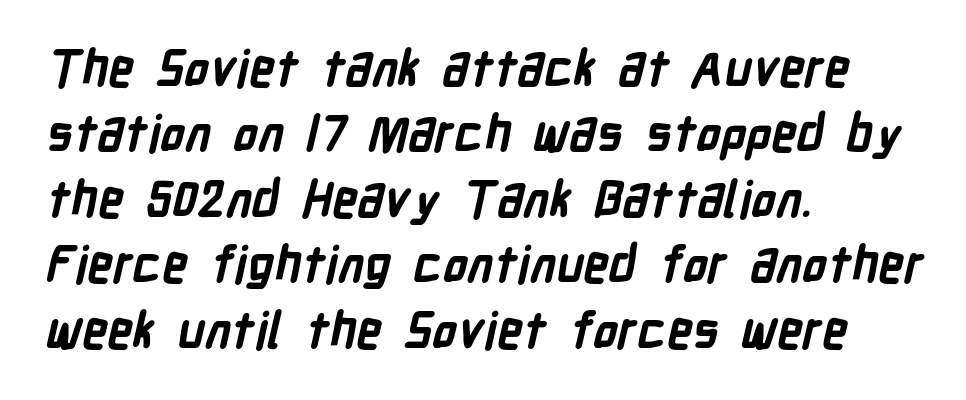
Compared with typical body copy, the letter spacing here is the same. All the whitespace from short lines collects on the right. The letters advance in unequal steps, a hallmark of proportional type. The face used here has the dense, thick strokes of a bold. This rendering employs a face without finishing strokes, i.e., a sans-serif. If you measured baseline to baseline, you'd find a middling distance.
